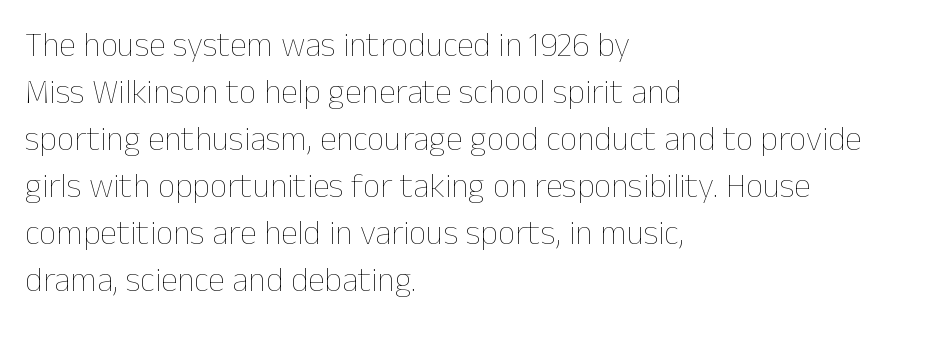
The image shows 34 px thin type, upright; set left-aligned, normal line spacing (1.38x), normal letter spacing, not underlined; low stroke contrast and a medium x-height.
